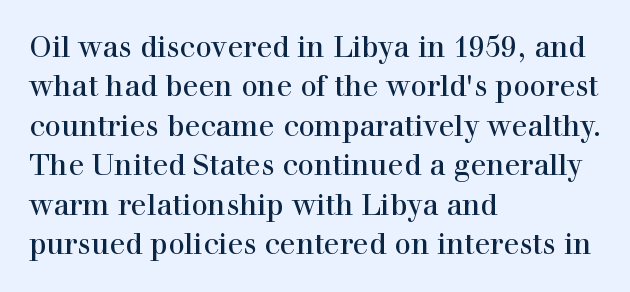
{"serif": "yes", "italic": "no", "width": "normal", "x_height": "medium", "monospaced": "no", "underline": "no", "align": "left", "line_spacing": "normal", "line_spacing_ratio": 1.36, "letter_spacing": "normal", "letter_spacing_em": 0.0, "glyph_px": 29}
